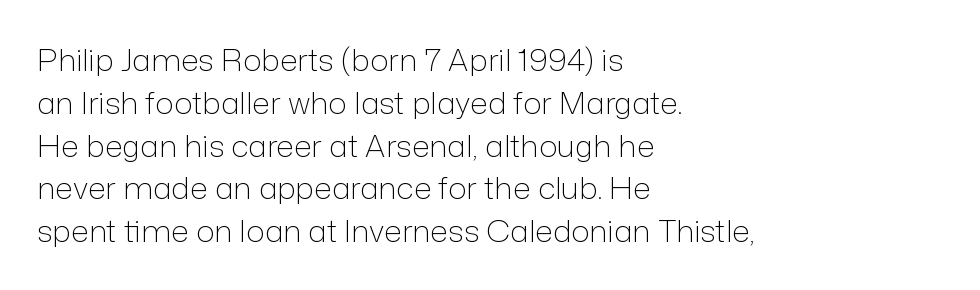
{"serif": "no", "italic": "no", "bold": "no", "weight": "light", "width": "normal", "stroke_contrast": "low", "x_height": "medium", "monospaced": "no", "underline": "no", "align": "left", "line_spacing": "normal", "line_spacing_ratio": 1.38, "letter_spacing": "normal", "letter_spacing_em": 0.0, "glyph_px": 31}
